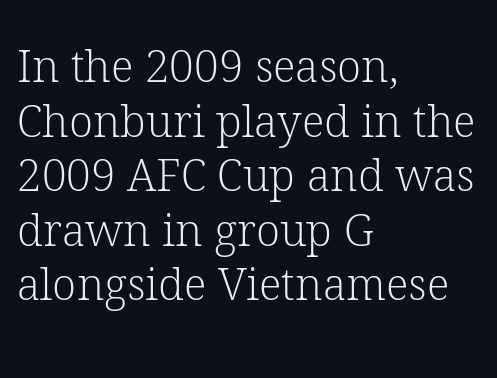
Q: Is the text bold? A: No.
Q: Is the text italic (slanted)? A: No, it is upright.
Q: Is the typeface a serif or a sans-serif typeface? A: Serif.
Q: Is the text underlined? A: No.
Q: How is the paragraph aligned? A: Left-aligned.
Q: Is the spacing between letters normal or unusually wide? A: Normal.
Q: Width (condensed, normal, or wide)? A: Normal.
Q: Stroke contrast? A: Low.
Q: x-height? A: Medium.
Q: Monospaced? A: No.
